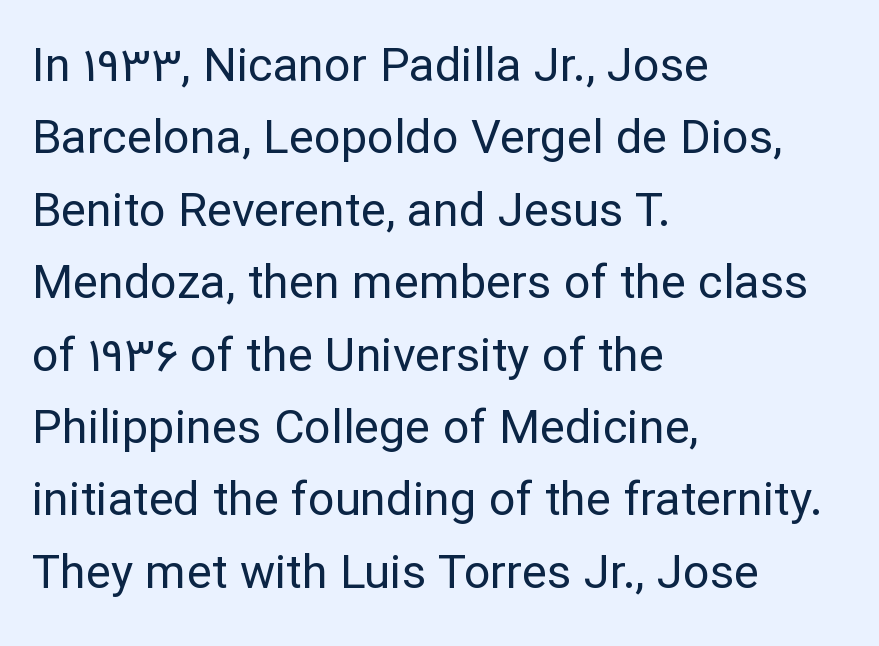
The image shows 47 px regular-weight sans-serif type, upright; set left-aligned, normal line spacing (1.54x), normal letter spacing, not underlined; low stroke contrast and a medium x-height.
